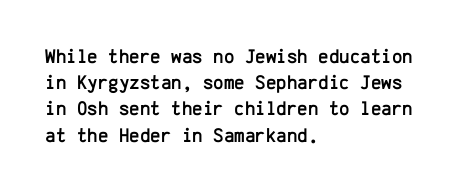
{"italic": "no", "underline": "no", "align": "left", "line_spacing": "normal", "line_spacing_ratio": 1.31, "letter_spacing": "normal", "letter_spacing_em": 0.0, "glyph_px": 20}
